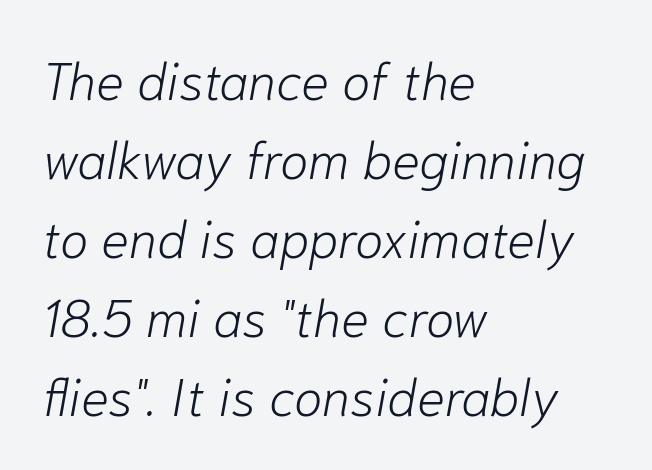
The image shows 52 px light type, italic (leaning right); set left-aligned, normal line spacing (1.52x), normal letter spacing, not underlined; low stroke contrast and a medium x-height.
